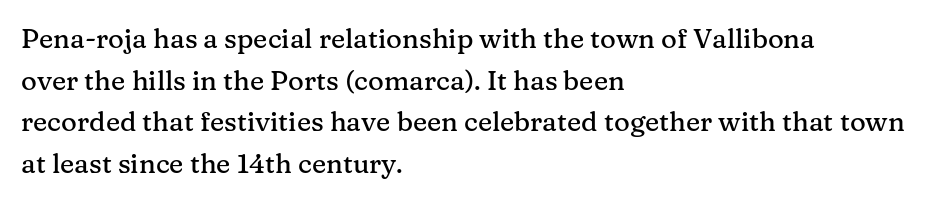
The image shows 27 px text type, upright; set left-aligned, normal line spacing (1.54x), normal letter spacing, not underlined.
